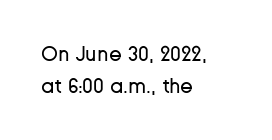
Style check: upright. Leftover space on each line is placed entirely after the last word. The rows are spaced the way most documents space them. The font is comparable to plain body text, perhaps lighter. Honestly, there is no underline to notice here at all. Nobody touched the tracking dial on this one.
